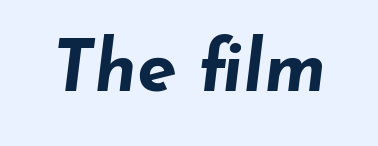
The image shows 72 px bold, wide type, italic (leaning right); set normal letter spacing, not underlined; low stroke contrast and a small x-height.
